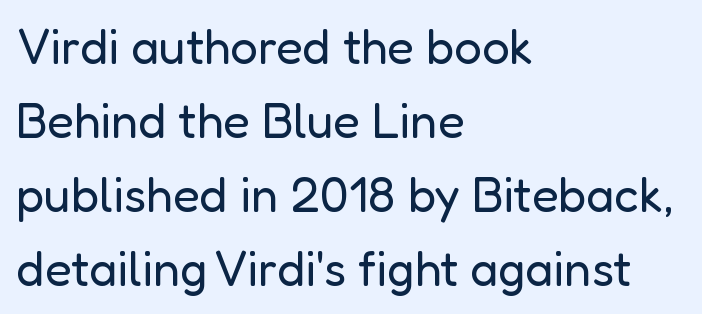
{"serif": "no", "italic": "no", "bold": "no", "weight": "regular", "width": "normal", "stroke_contrast": "low", "x_height": "medium", "monospaced": "no", "underline": "no", "align": "left", "line_spacing": "normal", "line_spacing_ratio": 1.51, "letter_spacing": "normal", "letter_spacing_em": 0.0, "glyph_px": 49}
